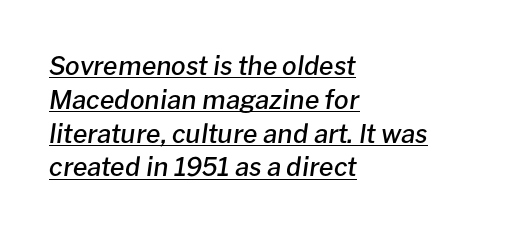
Q: Is the text bold? A: Semi-bold.
Q: Is the text italic (slanted)? A: Yes, it leans right by about 8 degrees.
Q: Is the text underlined? A: Yes.
Q: How is the paragraph aligned? A: Left-aligned.
Q: Is the spacing between letters normal or unusually wide? A: Normal.
Q: Is the spacing between lines tight, normal or loose? A: Normal.
